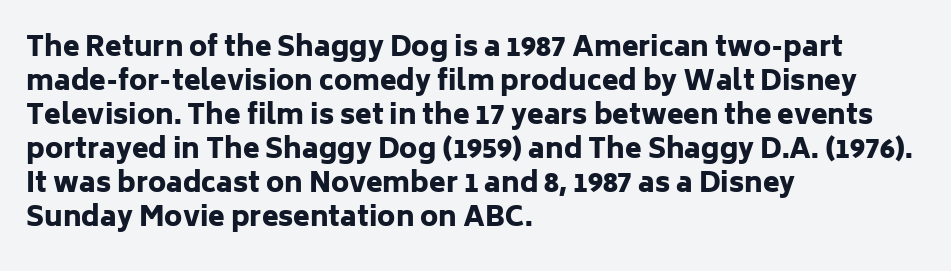
Does the weight exceed regular? Yes, all the way to bold. Short note: letters normally spaced. The space beneath each line is pristine and unruled. The typesetter chose a ragged-right arrangement here. Posture: vertical. The passage shown stacks its lines at a standard gap.
